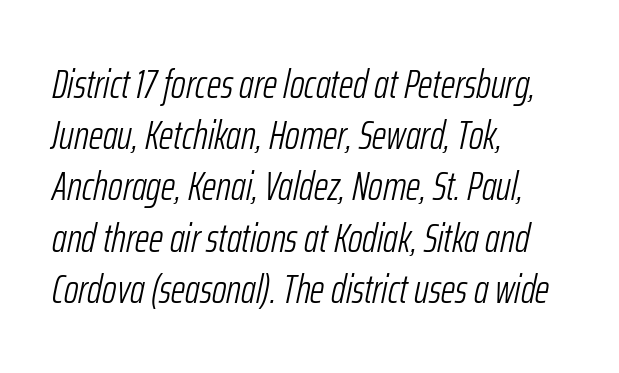
Q: Is the text bold? A: No.
Q: Is the text italic (slanted)? A: Yes, it leans right by about 12 degrees.
Q: Is the text underlined? A: No.
Q: How is the paragraph aligned? A: Left-aligned.
Q: Is the spacing between letters normal or unusually wide? A: Normal.
Q: Is the spacing between lines tight, normal or loose? A: Normal.
Q: Width (condensed, normal, or wide)? A: Condensed.
Q: Stroke contrast? A: Low.
Q: x-height? A: Medium.
Q: Monospaced? A: No.
